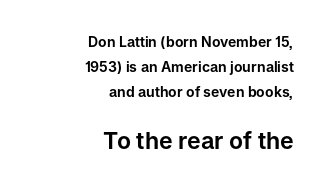
Tracking value appears to be zero — textbook default spacing. Italic? Not at all — the glyphs are vertical. Type size steps up from the first block to the second. Alignment: flush right.
